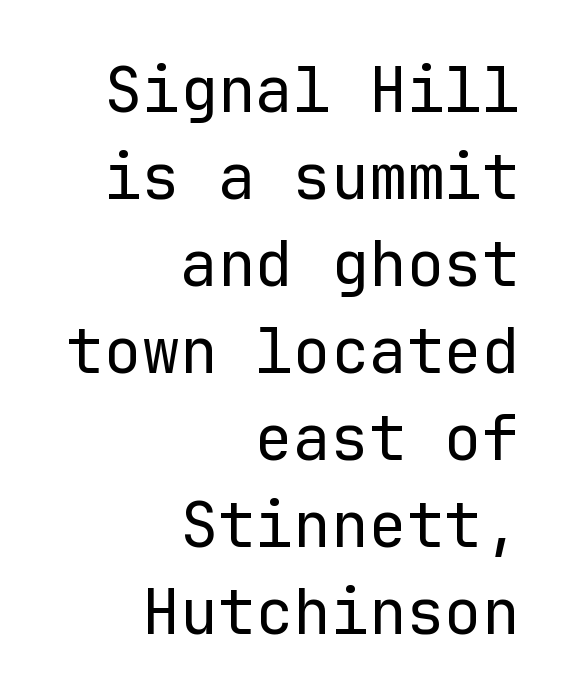
Q: Is the text bold? A: No.
Q: Is the text italic (slanted)? A: No, it is upright.
Q: Is the typeface a serif or a sans-serif typeface? A: Sans-serif.
Q: Is the text underlined? A: No.
Q: How is the paragraph aligned? A: Right-aligned.
Q: Is the spacing between letters normal or unusually wide? A: Normal.
Q: Is the spacing between lines tight, normal or loose? A: Normal.
Q: Width (condensed, normal, or wide)? A: Normal.
Q: Stroke contrast? A: Low.
Q: x-height? A: Medium.
Q: Monospaced? A: Yes.
